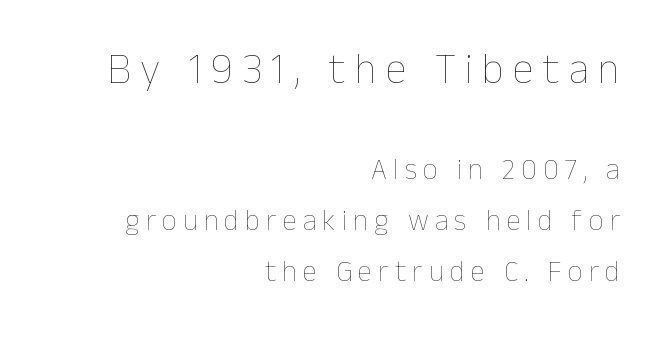
Ink coverage per letter is moderate at most. The face used here appears at its bigger size in the upper chunk. Posture: upright roman. Do the characters align in a grid? No, the font is proportional. Substantial extra tracking has been applied to these lines. Visually the block forms a straight wall on the right and a jagged coastline on the left.
